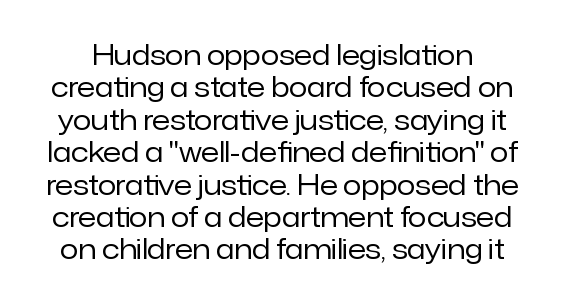
Q: Is the text bold? A: No.
Q: Is the text italic (slanted)? A: No, it is upright.
Q: Is the text underlined? A: No.
Q: Is the spacing between letters normal or unusually wide? A: Normal.
